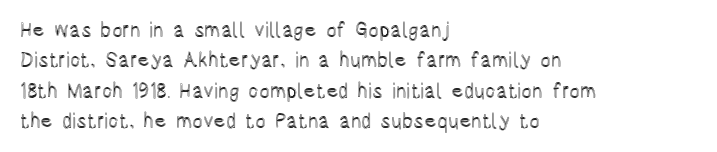
{"italic": "no", "underline": "no", "align": "left", "line_spacing": "normal", "line_spacing_ratio": 1.52, "letter_spacing": "normal", "letter_spacing_em": 0.0, "glyph_px": 20}
